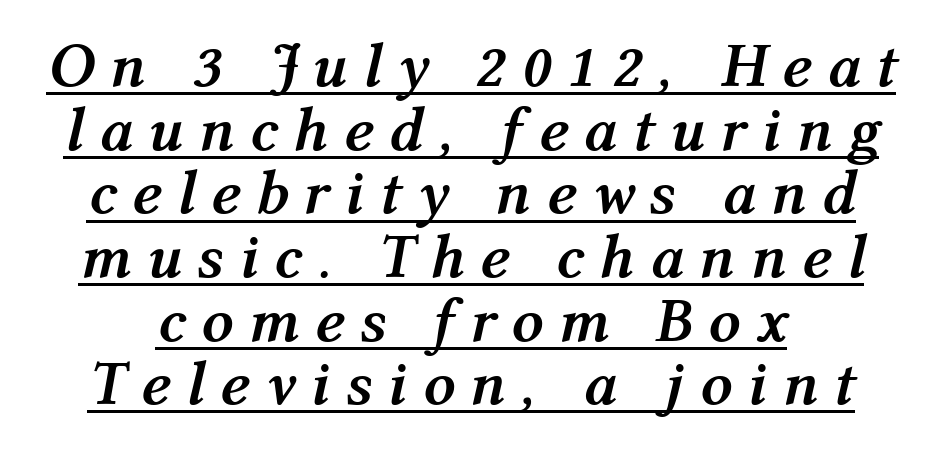
Q: Is the text bold? A: Yes.
Q: Is the text italic (slanted)? A: Yes, it leans right by about 12 degrees.
Q: Is the text underlined? A: Yes.
Q: Is the spacing between letters normal or unusually wide? A: Unusually wide.
Q: Is the spacing between lines tight, normal or loose? A: Tight.
Q: Width (condensed, normal, or wide)? A: Normal.
Q: Stroke contrast? A: Medium.
Q: x-height? A: Medium.
Q: Monospaced? A: No.
